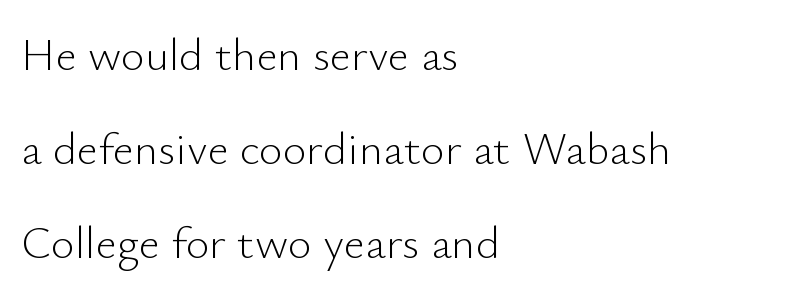
The image shows 46 px light sans-serif type, upright; set left-aligned, loose line spacing (2.04x), normal letter spacing, not underlined; low stroke contrast and a small x-height.
